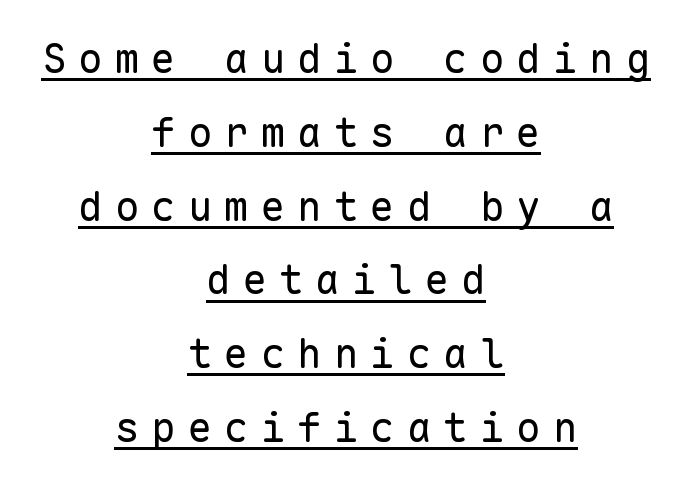
Q: Is the text bold? A: No.
Q: Is the text italic (slanted)? A: No, it is upright.
Q: Is the typeface a serif or a sans-serif typeface? A: Sans-serif.
Q: Is the text underlined? A: Yes.
Q: How is the paragraph aligned? A: Centered.
Q: Is the spacing between letters normal or unusually wide? A: Unusually wide.
Q: Width (condensed, normal, or wide)? A: Normal.
Q: Stroke contrast? A: Low.
Q: x-height? A: Medium.
Q: Monospaced? A: Yes.
